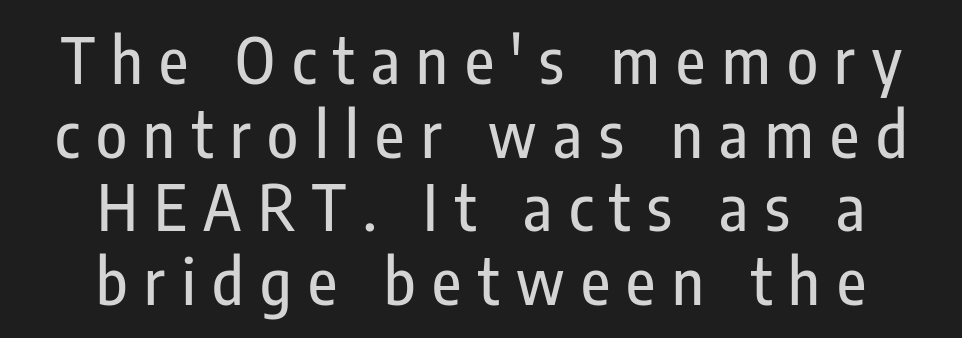
{"serif": "no", "italic": "no", "width": "condensed", "stroke_contrast": "low", "x_height": "medium", "monospaced": "no", "underline": "no", "align": "center", "line_spacing": "tight", "line_spacing_ratio": 1.15, "letter_spacing": "wide", "letter_spacing_em": 0.26, "glyph_px": 64}
